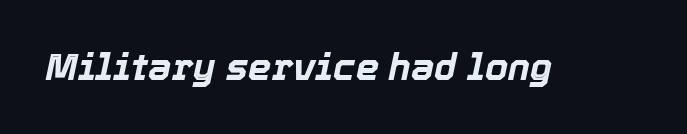
Q: Is the text bold? A: Yes.
Q: Is the text italic (slanted)? A: Yes, it leans right by about 12 degrees.
Q: Is the text underlined? A: No.
Q: Is the spacing between letters normal or unusually wide? A: Normal.
Q: Width (condensed, normal, or wide)? A: Normal.
Q: x-height? A: Medium.
Q: Monospaced? A: No.
